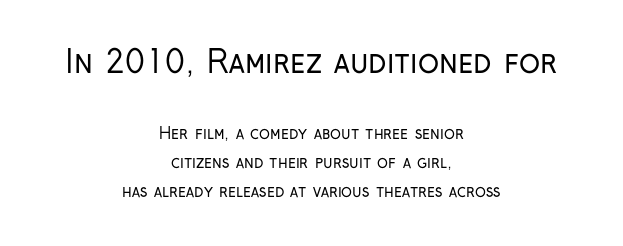
The image shows 31 px regular-weight, condensed sans-serif type, upright; set centered, line spacing 1.81x, normal letter spacing, not underlined; the first (top) block is 1.94x larger; low stroke contrast and a medium x-height.
